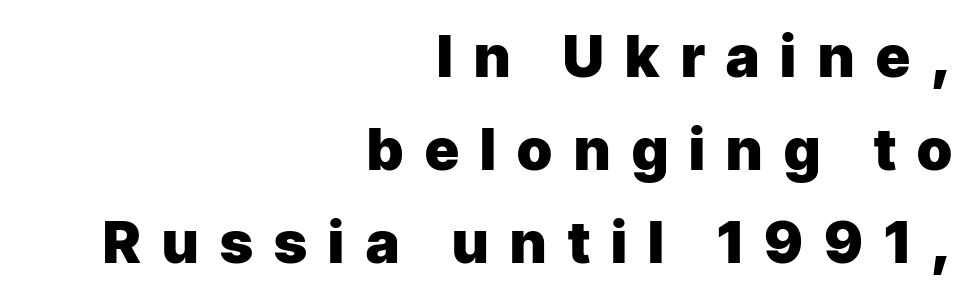
{"serif": "no", "italic": "no", "bold": "yes", "weight": "heavy", "width": "normal", "stroke_contrast": "low", "x_height": "medium", "monospaced": "no", "underline": "no", "align": "right", "line_spacing": "normal", "line_spacing_ratio": 1.6, "letter_spacing": "wide", "letter_spacing_em": 0.37, "glyph_px": 58}
